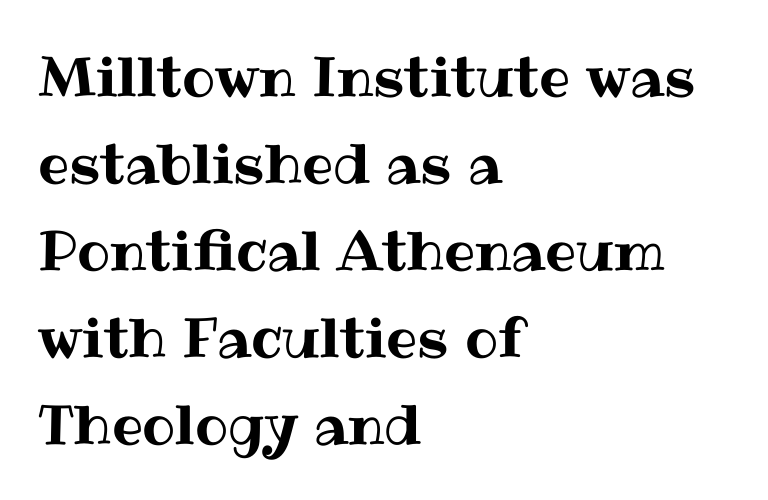
Q: Is the text italic (slanted)? A: No, it is upright.
Q: Is the text underlined? A: No.
Q: How is the paragraph aligned? A: Left-aligned.
Q: Is the spacing between letters normal or unusually wide? A: Normal.
Q: Is the spacing between lines tight, normal or loose? A: Normal.
Q: Width (condensed, normal, or wide)? A: Normal.
Q: Stroke contrast? A: Medium.
Q: x-height? A: Medium.
Q: Monospaced? A: No.
